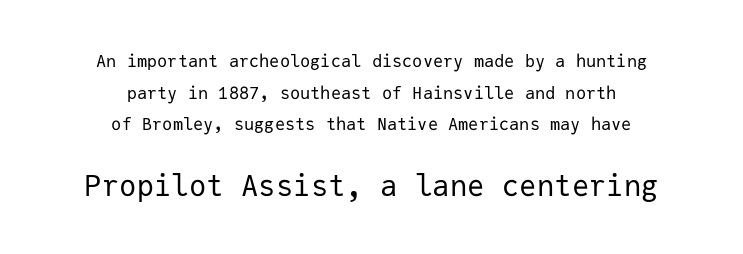
Q: Is the text bold? A: No.
Q: Is the text italic (slanted)? A: No, it is upright.
Q: Is the typeface a serif or a sans-serif typeface? A: Sans-serif.
Q: Is the text underlined? A: No.
Q: How is the paragraph aligned? A: Centered.
Q: Is the spacing between letters normal or unusually wide? A: Normal.
Q: Which block of text is set in a larger size, the first (top) or the second (bottom)? A: The second (bottom) one.
Q: Width (condensed, normal, or wide)? A: Normal.
Q: Stroke contrast? A: Low.
Q: x-height? A: Medium.
Q: Monospaced? A: Yes.
